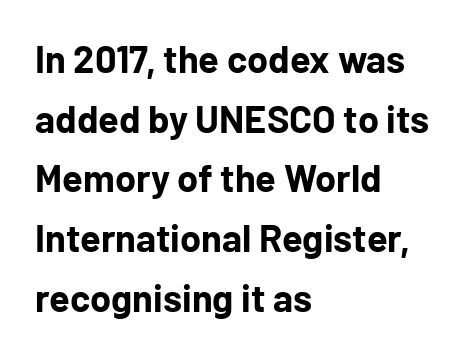
The image shows 38 px bold sans-serif type, upright; set left-aligned, normal line spacing (1.57x), normal letter spacing, not underlined; low stroke contrast and a medium x-height.
